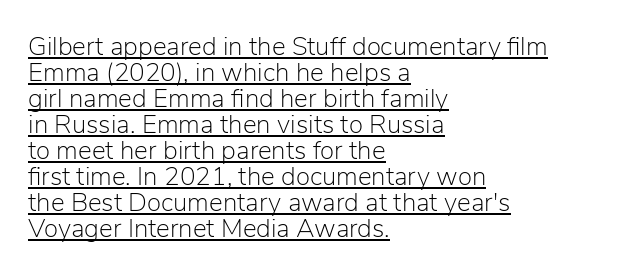
Q: Is the text bold? A: No.
Q: Is the text italic (slanted)? A: No, it is upright.
Q: Is the text underlined? A: Yes.
Q: How is the paragraph aligned? A: Left-aligned.
Q: Is the spacing between letters normal or unusually wide? A: Normal.
Q: Is the spacing between lines tight, normal or loose? A: Tight.
